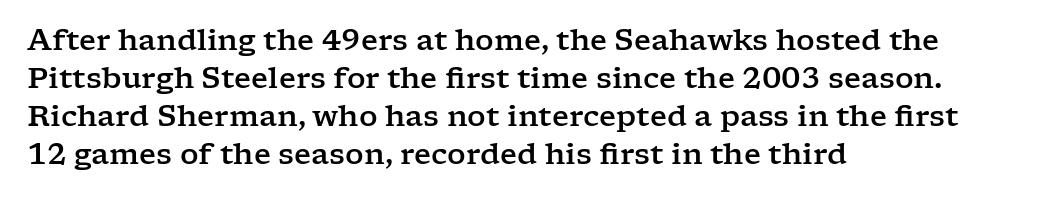
Glance below the letters and you will spot only blank space. Horizontal alignment here is leftward, the default for most running prose. The type family on display is of the serif kind. Standard letterfit; no display-style spreading of the glyphs.
